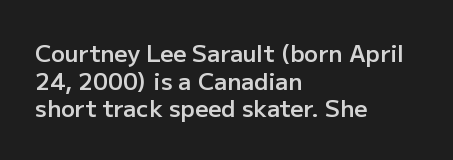
{"italic": "no", "bold": "semi", "underline": "no", "align": "left", "line_spacing_ratio": 1.2, "letter_spacing": "normal", "letter_spacing_em": 0.0, "glyph_px": 23}
